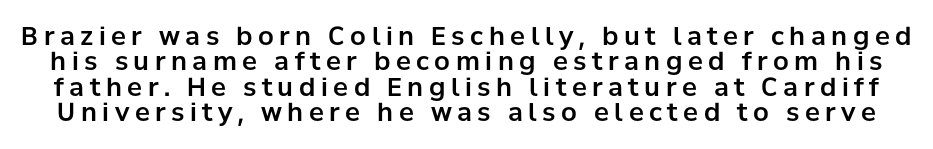
Q: Is the text italic (slanted)? A: No, it is upright.
Q: Is the text underlined? A: No.
Q: Is the spacing between letters normal or unusually wide? A: Unusually wide.
Q: Is the spacing between lines tight, normal or loose? A: Tight.
